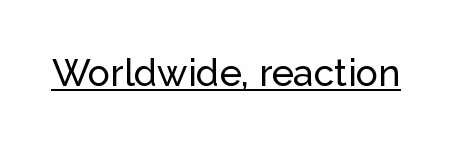
The image shows 37 px sans-serif type, upright; set normal letter spacing, underlined; low stroke contrast and a medium x-height.
